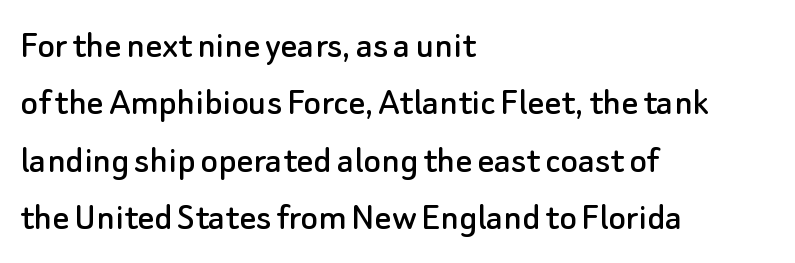
The image shows 41 px sans-serif type, upright; set left-aligned, normal line spacing (1.4x), normal letter spacing, not underlined; low stroke contrast and a small x-height.
